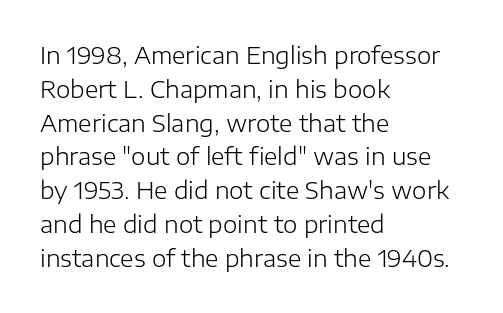
The image shows 23 px text type, upright; set left-aligned, normal line spacing (1.47x), normal letter spacing, not underlined.
